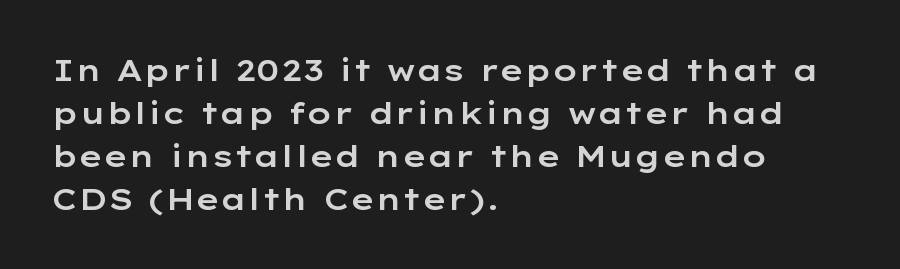
{"serif": "no", "italic": "no", "width": "wide", "stroke_contrast": "low", "x_height": "medium", "monospaced": "no", "underline": "no", "align": "left", "line_spacing": "normal", "line_spacing_ratio": 1.43, "letter_spacing": "normal", "letter_spacing_em": 0.0, "glyph_px": 30}
